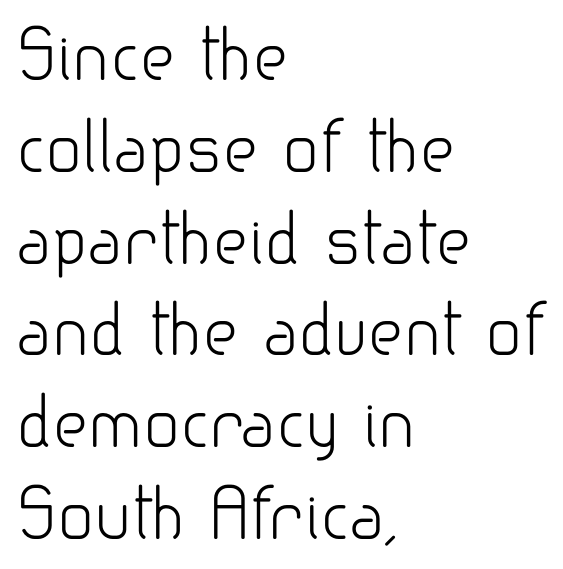
Q: Is the text bold? A: No.
Q: Is the text italic (slanted)? A: No, it is upright.
Q: Is the typeface a serif or a sans-serif typeface? A: Sans-serif.
Q: Is the text underlined? A: No.
Q: How is the paragraph aligned? A: Left-aligned.
Q: Is the spacing between letters normal or unusually wide? A: Normal.
Q: Is the spacing between lines tight, normal or loose? A: Normal.
Q: Width (condensed, normal, or wide)? A: Normal.
Q: Stroke contrast? A: Low.
Q: x-height? A: Small.
Q: Monospaced? A: No.
